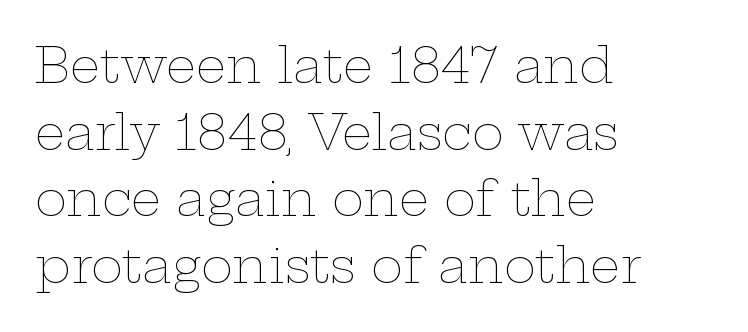
Between one letter and the next there's only the usual sliver of space. This reads as an unemphasized weight, regular at the heaviest. A clean baseline with only descenders dipping below it. Ordinary non-slanted type is in use. Is this a fixed-width face? No — the glyphs have proportional, varying widths. How would I describe the line gaps? Plain and ordinary.
